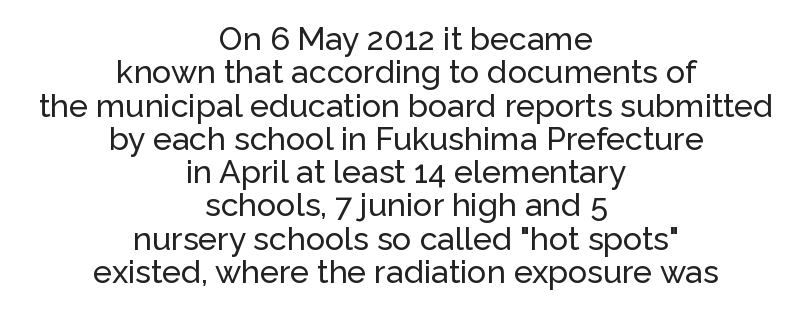
You could barely slide anything between these rows. The typeface chosen for these lines omits serifs. Each letter keeps its own natural width here, so spacing adapts to shape. The letters sit at their default tracking, neither squeezed nor spread.
